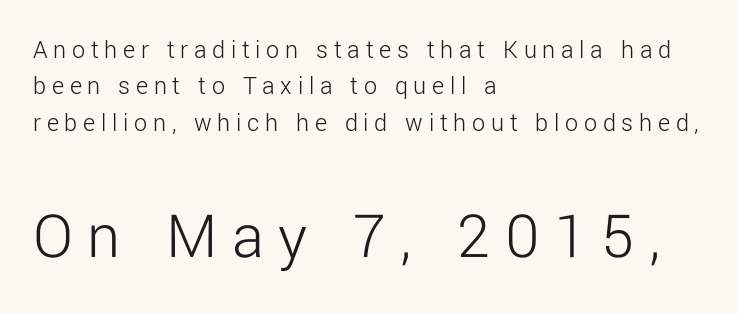
The image shows 66 px light sans-serif type, upright; set left-aligned, normal line spacing (1.4x), unusually wide letter spacing (+0.22 em), not underlined; the second (bottom) block is 2.54x larger; low stroke contrast and a medium x-height.
